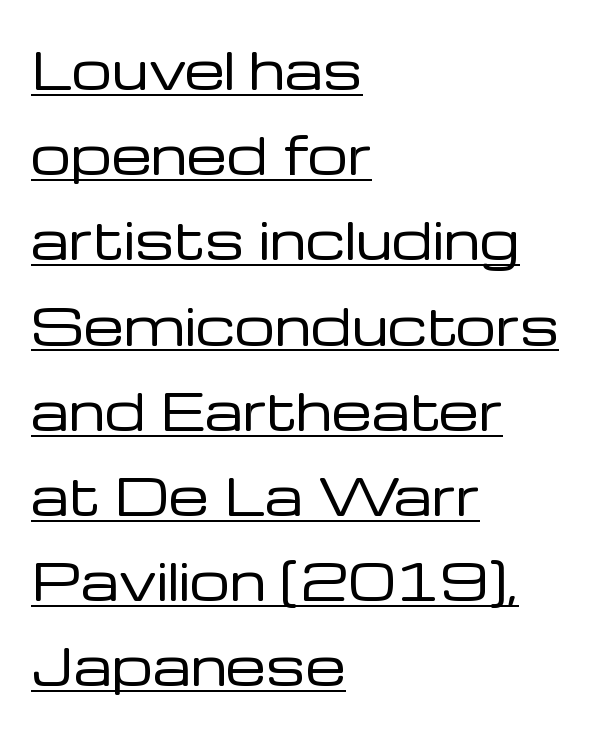
Q: Is the text bold? A: No.
Q: Is the text italic (slanted)? A: No, it is upright.
Q: Is the typeface a serif or a sans-serif typeface? A: Sans-serif.
Q: Is the text underlined? A: Yes.
Q: How is the paragraph aligned? A: Left-aligned.
Q: Is the spacing between letters normal or unusually wide? A: Normal.
Q: Is the spacing between lines tight, normal or loose? A: Normal.
Q: Width (condensed, normal, or wide)? A: Normal.
Q: Stroke contrast? A: Low.
Q: x-height? A: Medium.
Q: Monospaced? A: No.
